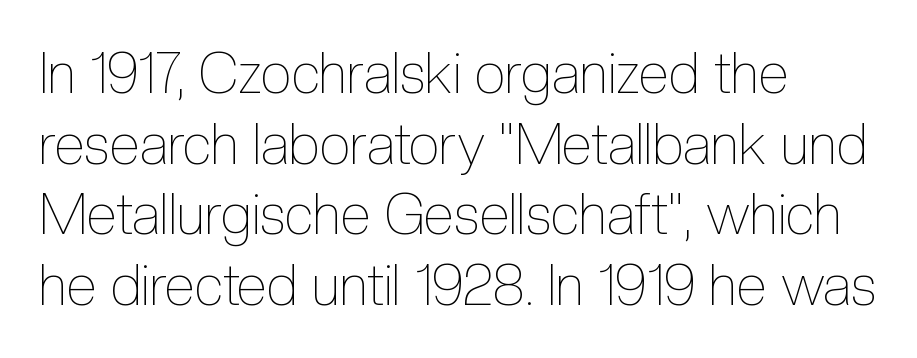
The image shows 56 px thin, condensed type, upright; set left-aligned, normal line spacing (1.26x), normal letter spacing, not underlined; a medium x-height.
